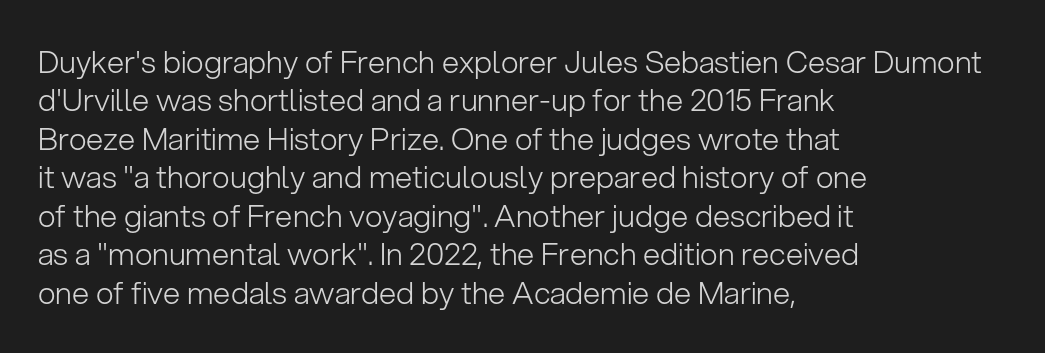
Leftover space on each line is placed entirely after the last word. The letterforms sit at book weight or below. You can tell it's not italic because the verticals are truly vertical. The glyphs are unaccompanied by any horizontal stroke below them. Regarding serifs, this sample does without them.
